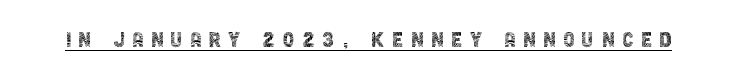
The image shows 26 px text type, upright; set unusually wide letter spacing (+0.28 em), underlined.
